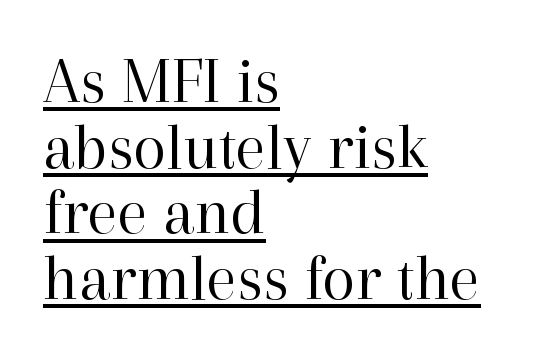
Posture: vertical. The rendering anchors every line to the left-hand side. Proportional: the letters do not fall into vertical columns. Successive baselines arrive quickly, one right under another.
